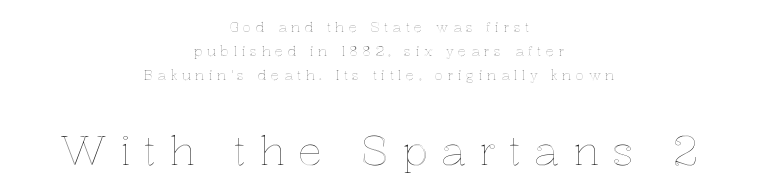
The image shows 41 px text type, upright; set centered, line spacing 1.72x, unusually wide letter spacing (+0.32 em), not underlined; the second (bottom) block is 2.93x larger; a medium x-height.
